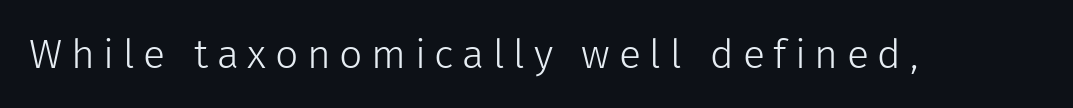
Each letter's strokes conclude bluntly, with no projecting serifs. You could not count columns in this text — the font is proportionally spaced. Quick note: underline off. The strokes carry an ordinary text weight at most.
